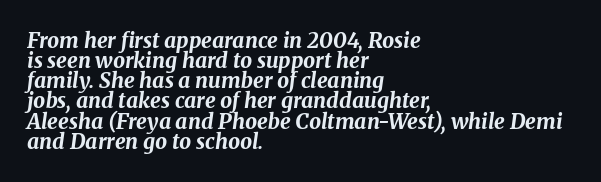
No word sits above an underline. The text block is weighted toward the left margin, trailing off unevenly rightward. Set as a true bold cut, around the 700 mark. Is the letter spacing exaggerated? No — it looks like the ordinary default. Slant detected: the letters are inclined. Closely set lines give the paragraph a compact silhouette.
